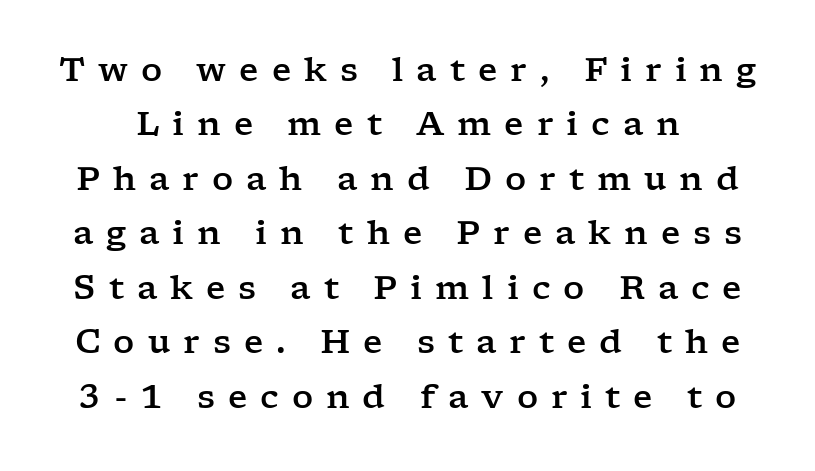
The image shows 33 px wide serif type, upright; set normal line spacing (1.65x), unusually wide letter spacing (+0.39 em), not underlined; low stroke contrast and a medium x-height.
